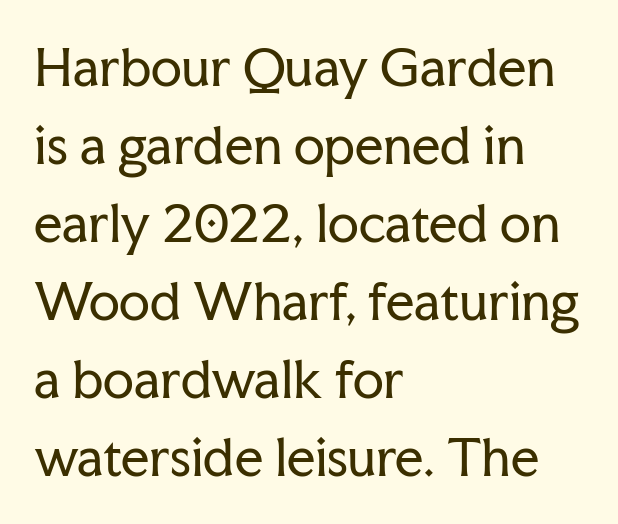
The image shows 50 px regular-weight serif type, upright; set left-aligned, normal line spacing (1.56x), normal letter spacing, not underlined; low stroke contrast and a medium x-height.
